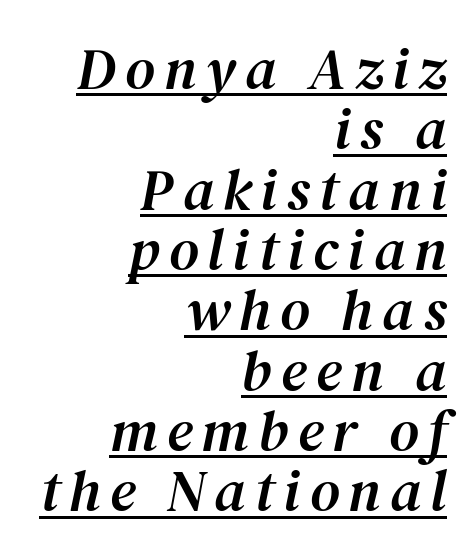
{"serif": "yes", "italic": "yes", "lean": "right", "slant_degrees": 12, "width": "normal", "stroke_contrast": "medium", "x_height": "medium", "monospaced": "no", "underline": "yes", "align": "right", "line_spacing": "tight", "line_spacing_ratio": 1.04, "glyph_px": 58}
